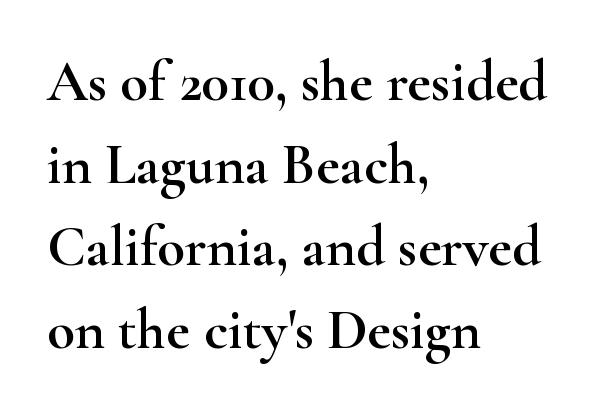
The image shows 57 px wide serif type, upright; set left-aligned, normal line spacing (1.45x), normal letter spacing, not underlined; high stroke contrast and a small x-height.
